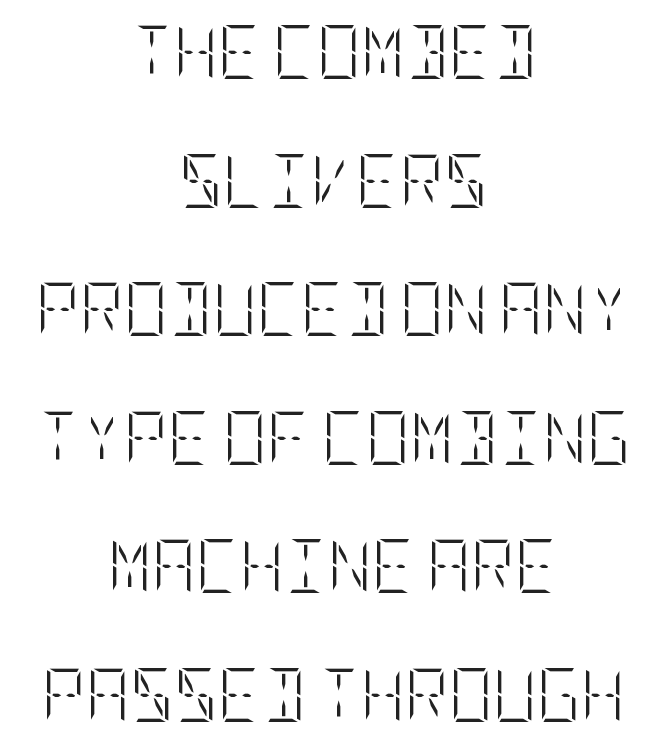
A bare baseline throughout the passage. The type is set solid horizontally, with unmodified tracking. No chunkiness to these letters — they're not bold. Visually the block forms a symmetrical silhouette, jagged on both flanks.
